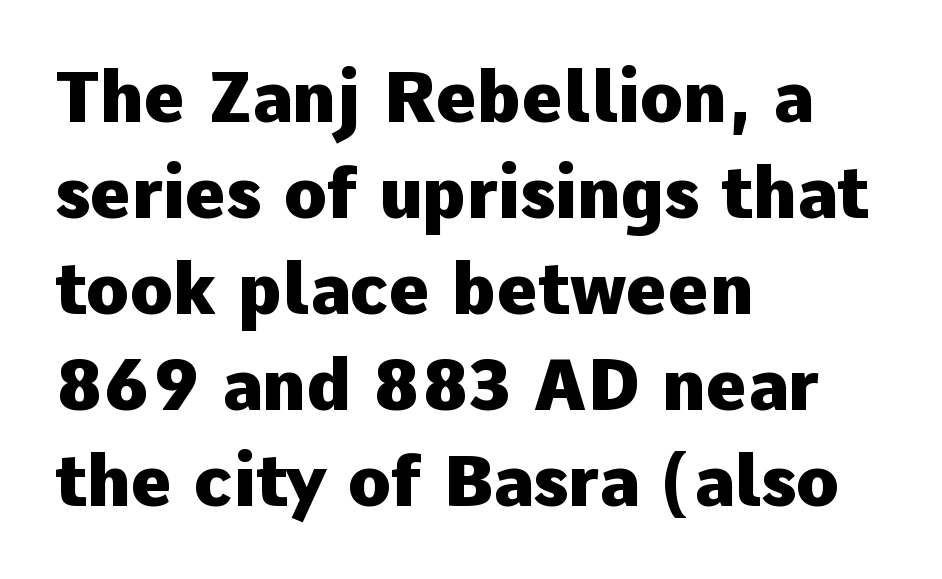
{"serif": "no", "italic": "no", "bold": "yes", "weight": "heavy", "width": "normal", "stroke_contrast": "low", "x_height": "medium", "monospaced": "no", "underline": "no", "align": "left", "line_spacing": "normal", "line_spacing_ratio": 1.37, "letter_spacing": "normal", "letter_spacing_em": 0.0, "glyph_px": 70}
